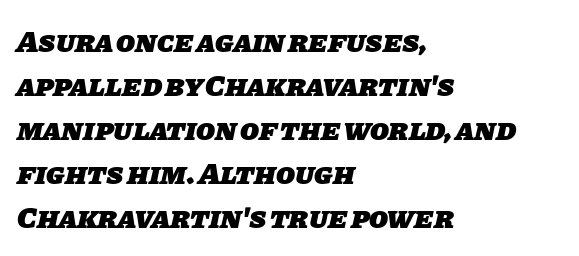
{"bold": "yes", "weight": "heavy", "width": "normal", "stroke_contrast": "low", "x_height": "large", "monospaced": "no", "underline": "no", "align": "left", "line_spacing": "normal", "line_spacing_ratio": 1.42, "letter_spacing": "normal", "letter_spacing_em": 0.0, "glyph_px": 31}
